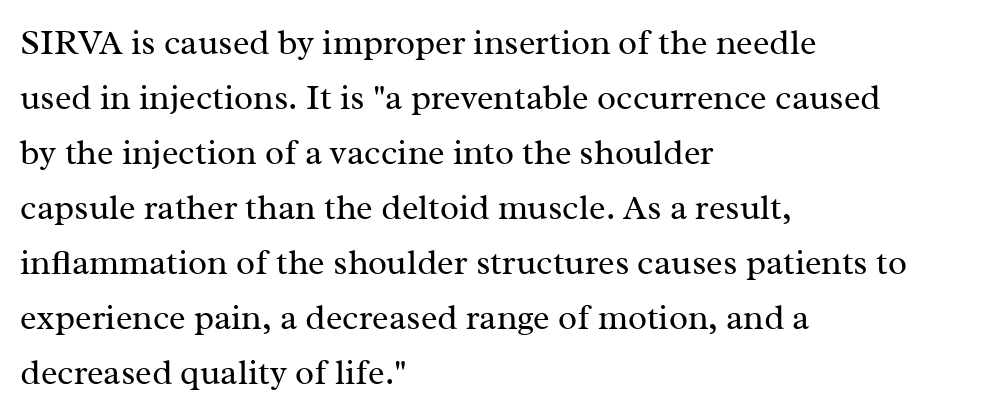
The image shows 35 px regular-weight serif type, upright; set left-aligned, normal line spacing (1.57x), normal letter spacing, not underlined; medium stroke contrast and a medium x-height.
